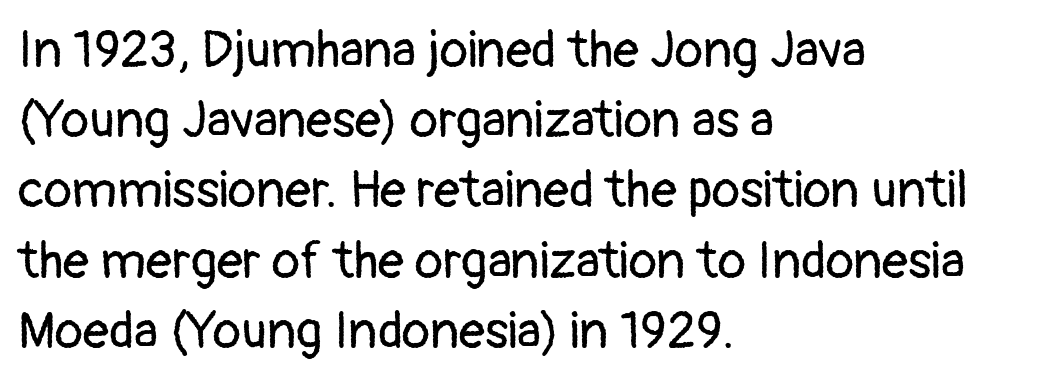
The image shows 52 px regular-weight sans-serif type, upright; set left-aligned, normal line spacing (1.35x), normal letter spacing, not underlined; low stroke contrast and a medium x-height.
